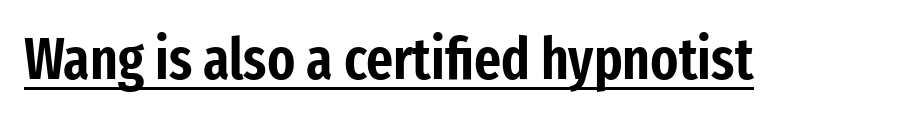
The image shows 58 px condensed sans-serif type, upright; set normal letter spacing, underlined; low stroke contrast and a medium x-height.
